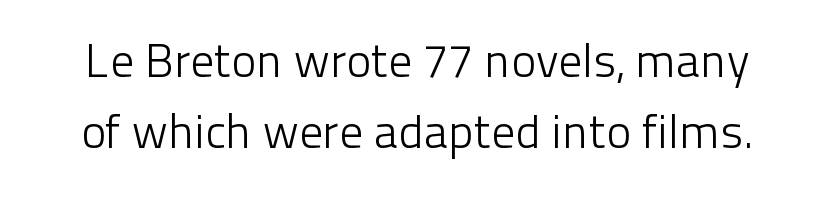
Observe the absence of serifs on each vertical stroke in this sample. Do the characters align in a grid? No, the font is proportional. Descenders hang freely into open space. Interline gaps are of average width in this sample.
